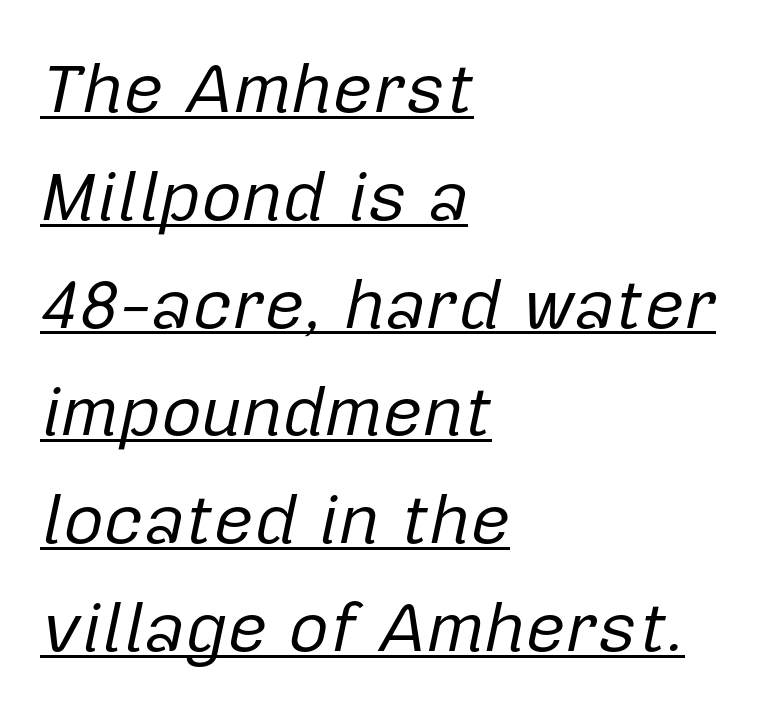
Q: Is the text bold? A: No.
Q: Is the text italic (slanted)? A: Yes, it leans right by about 12 degrees.
Q: Is the text underlined? A: Yes.
Q: How is the paragraph aligned? A: Left-aligned.
Q: Is the spacing between letters normal or unusually wide? A: Normal.
Q: Is the spacing between lines tight, normal or loose? A: Normal.
Q: Width (condensed, normal, or wide)? A: Normal.
Q: Stroke contrast? A: Low.
Q: x-height? A: Medium.
Q: Monospaced? A: No.
